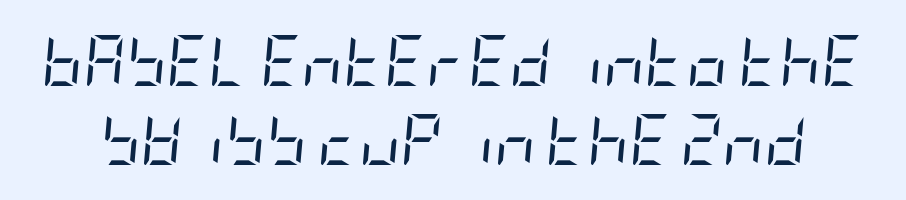
{"italic": "yes", "lean": "right", "slant_degrees": 5, "bold": "no", "weight": "regular", "width": "condensed", "stroke_contrast": "low", "x_height": "large", "underline": "no", "line_spacing": "normal", "line_spacing_ratio": 1.54, "letter_spacing": "normal", "letter_spacing_em": 0.0, "glyph_px": 51}
